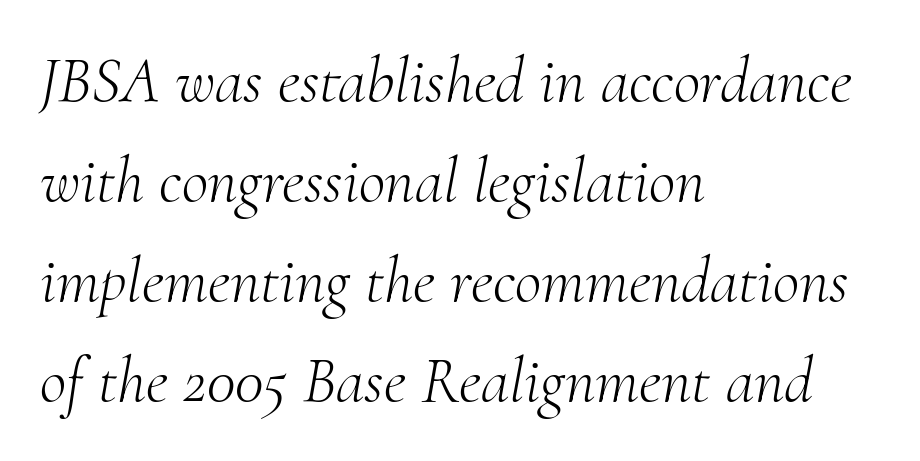
Q: Is the text bold? A: No.
Q: Is the text italic (slanted)? A: Yes, it leans right by about 10 degrees.
Q: Is the typeface a serif or a sans-serif typeface? A: Serif.
Q: Is the text underlined? A: No.
Q: How is the paragraph aligned? A: Left-aligned.
Q: Is the spacing between letters normal or unusually wide? A: Normal.
Q: Is the spacing between lines tight, normal or loose? A: Normal.
Q: Width (condensed, normal, or wide)? A: Normal.
Q: Stroke contrast? A: Medium.
Q: x-height? A: Small.
Q: Monospaced? A: No.
